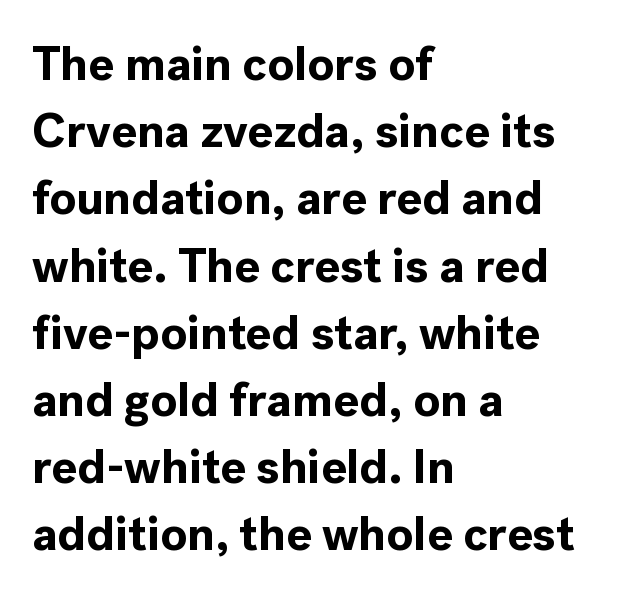
{"serif": "no", "italic": "no", "bold": "yes", "weight": "bold", "width": "normal", "x_height": "medium", "monospaced": "no", "underline": "no", "align": "left", "line_spacing": "normal", "line_spacing_ratio": 1.4, "letter_spacing": "normal", "letter_spacing_em": 0.0, "glyph_px": 48}
